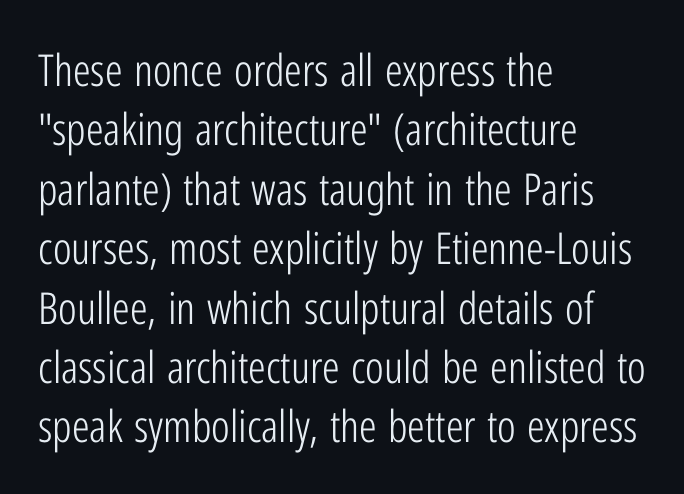
The image shows 44 px light, condensed sans-serif type, upright; set left-aligned, normal line spacing (1.35x), normal letter spacing, not underlined; low stroke contrast and a medium x-height.
